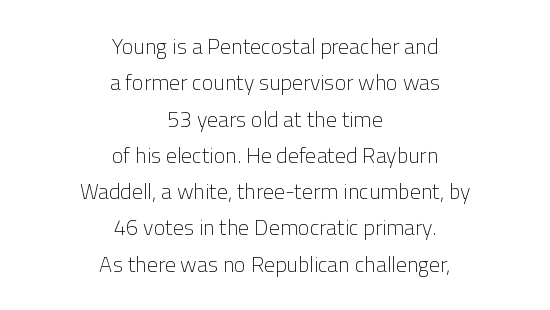
The image shows 22 px text type, upright; set centered, normal line spacing (1.65x), normal letter spacing, not underlined.
